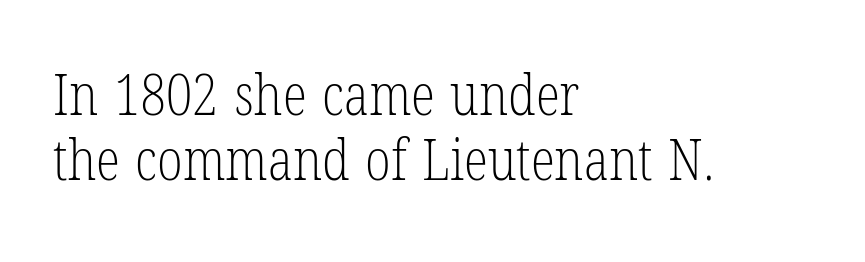
Weight class: somewhere from thin through regular. Tracking here is standard; glyphs follow each other at the usual distance. This rendering features lettering with no underline. Spacing verdict: proportional, widths tailored to each character. The specimen reads as upright at a glance.
